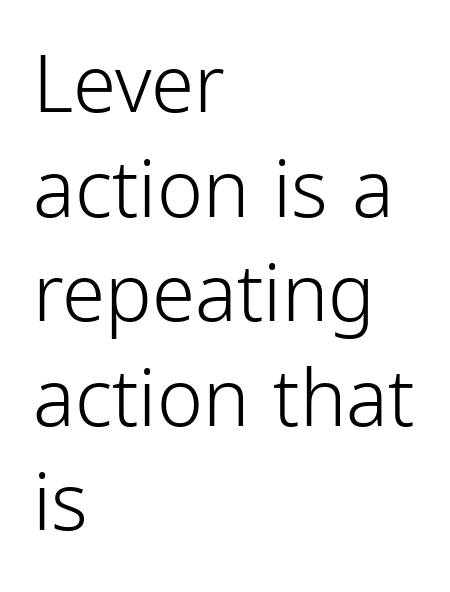
Q: Is the text bold? A: No.
Q: Is the text italic (slanted)? A: No, it is upright.
Q: Is the typeface a serif or a sans-serif typeface? A: Sans-serif.
Q: Is the text underlined? A: No.
Q: How is the paragraph aligned? A: Left-aligned.
Q: Is the spacing between letters normal or unusually wide? A: Normal.
Q: Is the spacing between lines tight, normal or loose? A: Normal.
Q: Width (condensed, normal, or wide)? A: Condensed.
Q: Stroke contrast? A: Low.
Q: x-height? A: Medium.
Q: Monospaced? A: No.
